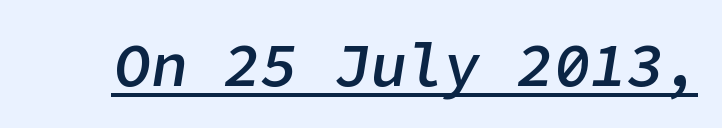
Compared with undecorated copy, this sample adds a rule below the words. Emphasis by weight is partial: semibold. Nothing unusual about the tracking: characters are spaced as the font intends. Every character sits at an angle, as italics do.
